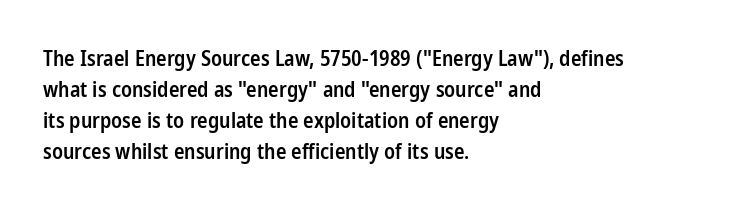
The image shows 21 px text type, upright; set left-aligned, normal line spacing (1.48x), normal letter spacing, not underlined.
